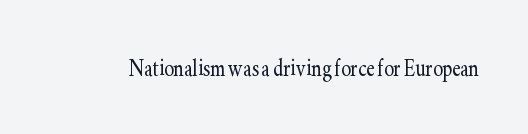
{"serif": "yes", "italic": "no", "bold": "no", "weight": "light", "width": "condensed", "stroke_contrast": "low", "x_height": "small", "monospaced": "no", "underline": "no", "letter_spacing": "normal", "letter_spacing_em": 0.0, "glyph_px": 29}
